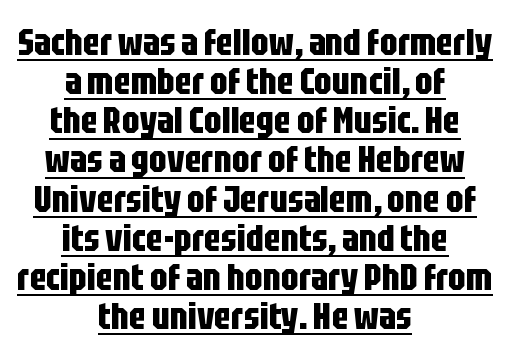
The image shows 38 px bold, condensed sans-serif type, upright; set centered, tight line spacing (1.03x), normal letter spacing, underlined; low stroke contrast and a large x-height.
